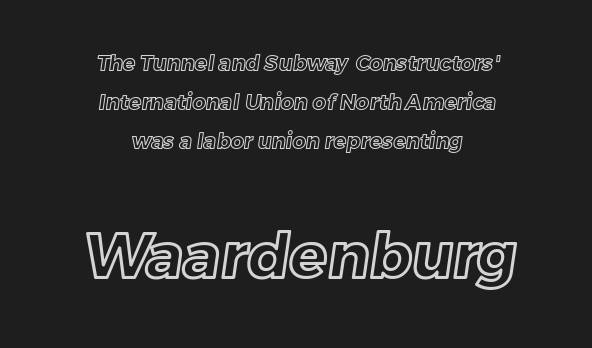
The image shows 62 px text type; set centered, line spacing 1.85x, normal letter spacing, not underlined; the second (bottom) block is 2.95x larger; a medium x-height.
